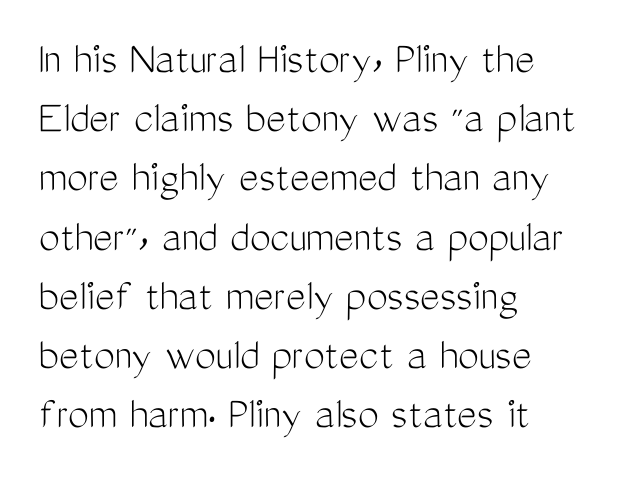
The image shows 47 px light, condensed sans-serif type, upright; set left-aligned, normal line spacing (1.26x), normal letter spacing, not underlined; medium stroke contrast and a medium x-height.
